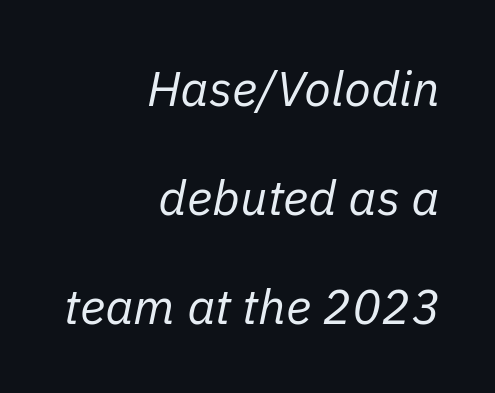
Is the type slanted? Yes — the strokes lean at a clear angle. Type without underlining. If you drew a ruler down the right edge, every line would touch it. Heaviness? Minimal to ordinary, like unemphasized prose.
